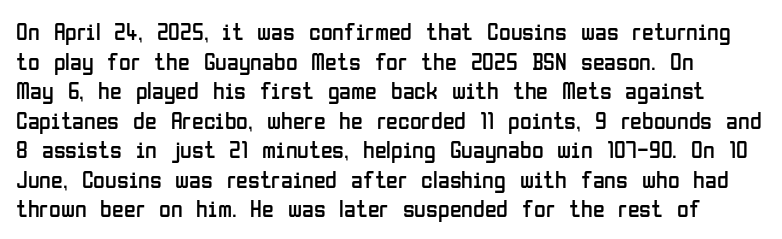
{"italic": "no", "bold": "no", "underline": "no", "line_spacing_ratio": 1.23, "letter_spacing": "normal", "letter_spacing_em": 0.0, "glyph_px": 24}
